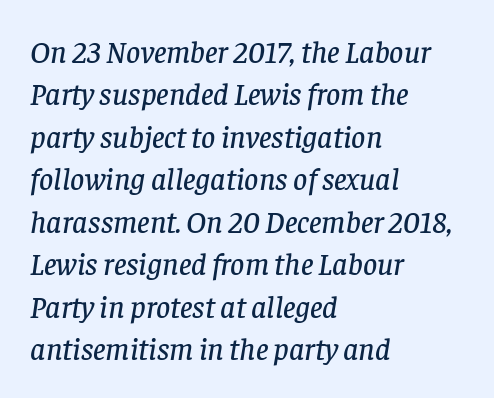
The passage shown leans; its letterforms are oblique. The letters advance in unequal steps, a hallmark of proportional type. Compared with a centered layout, this one pins lines to the left instead. Each letter's strokes conclude with small projecting serifs. Standard letterfit; no display-style spreading of the glyphs.
